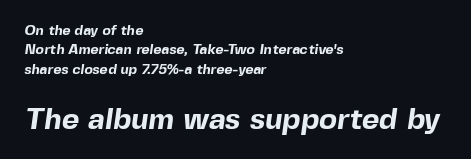
You get the small type first, then a jump to larger type. This sample has the flowing, uneven cadence of proportional lettering. The face used here is a sans, in the tradition of grotesques and geometrics. Successive baselines arrive at the customary interval. The passage shown is emphatically bold.
